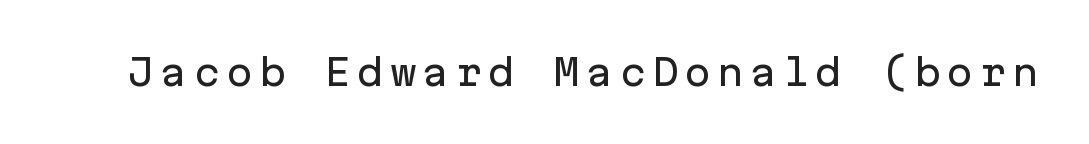
The image shows 36 px sans-serif type, upright, monospaced; set not underlined; low stroke contrast and a medium x-height.
